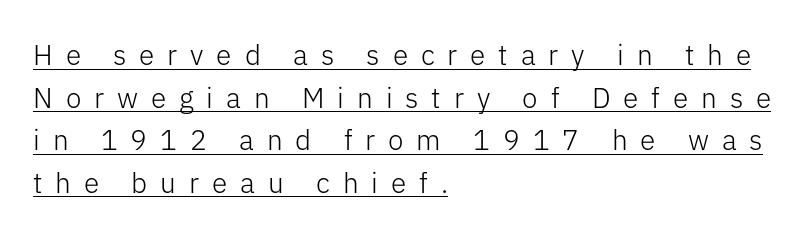
The image shows 28 px light sans-serif type, upright; set left-aligned, normal line spacing (1.52x), unusually wide letter spacing (+0.46 em), underlined; low stroke contrast and a medium x-height.
